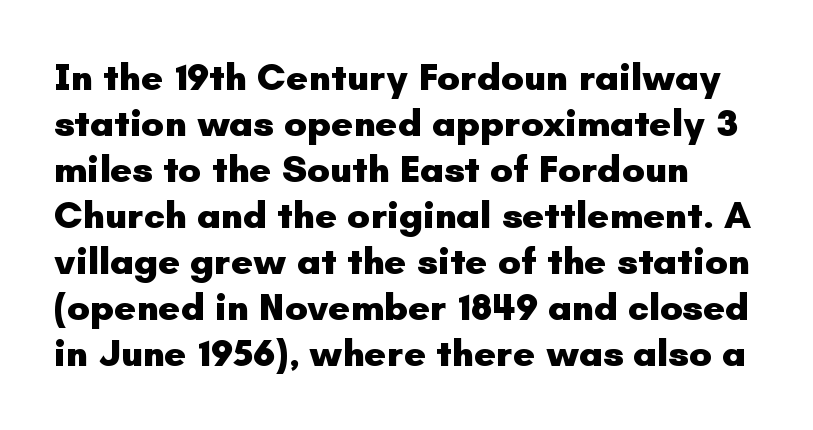
{"serif": "no", "italic": "no", "bold": "yes", "weight": "heavy", "width": "normal", "stroke_contrast": "low", "x_height": "small", "monospaced": "no", "underline": "no", "line_spacing_ratio": 1.21, "letter_spacing": "normal", "letter_spacing_em": 0.0, "glyph_px": 38}
